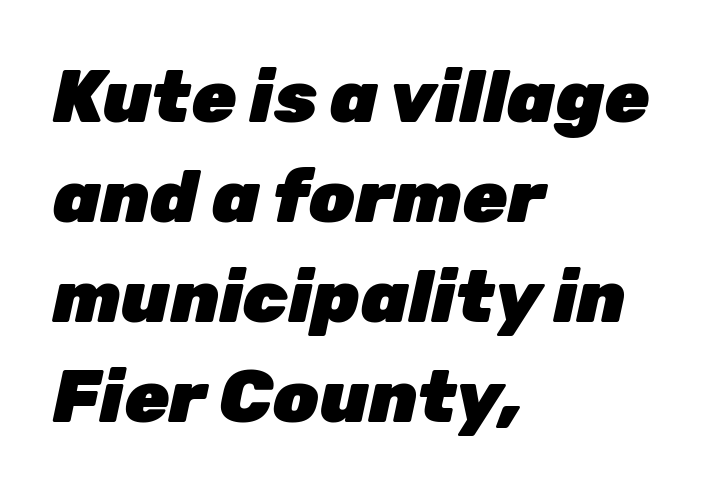
{"italic": "yes", "lean": "right", "slant_degrees": 12, "bold": "yes", "weight": "heavy", "width": "normal", "stroke_contrast": "low", "x_height": "medium", "monospaced": "no", "underline": "no", "align": "left", "line_spacing": "normal", "line_spacing_ratio": 1.37, "letter_spacing": "normal", "letter_spacing_em": 0.0, "glyph_px": 73}
